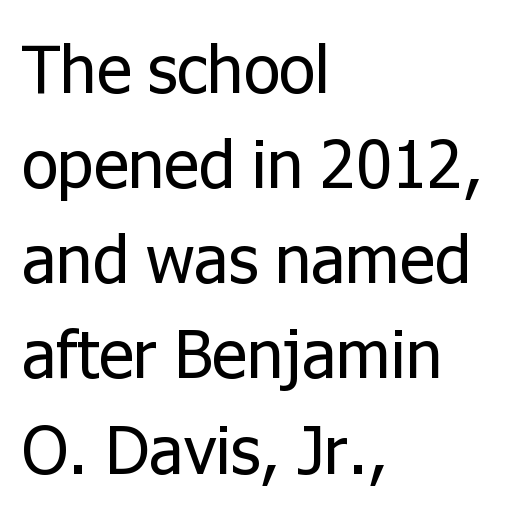
Serif or sans? Sans — the stroke terminals are bare. Type without underlining. Short note: letters normally spaced. A typesetter would call this proportional, since set widths differ per character. The block of text has a typical density, with ordinary space between rows.
